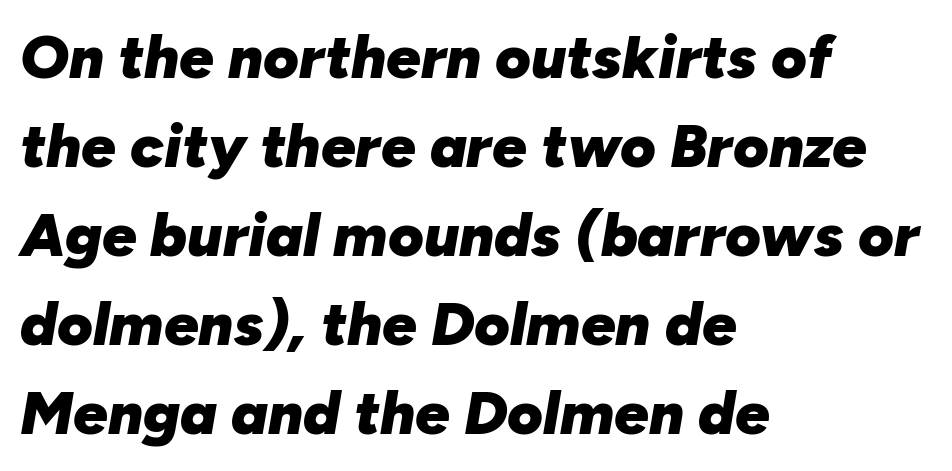
{"italic": "yes", "lean": "right", "slant_degrees": 10, "bold": "yes", "weight": "heavy", "width": "normal", "stroke_contrast": "low", "x_height": "medium", "monospaced": "no", "underline": "no", "align": "left", "line_spacing": "normal", "line_spacing_ratio": 1.46, "letter_spacing": "normal", "letter_spacing_em": 0.0, "glyph_px": 61}
